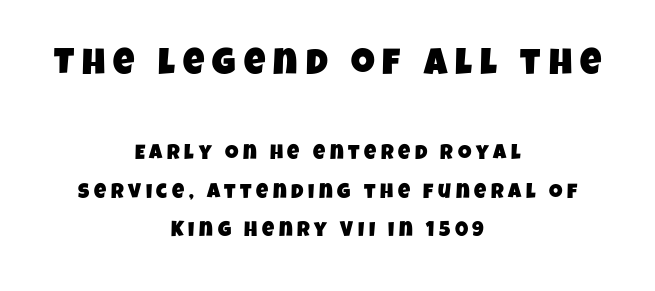
{"serif": "no", "width": "condensed", "stroke_contrast": "low", "x_height": "large", "monospaced": "no", "underline": "no", "align": "center", "line_spacing_ratio": 1.83, "letter_spacing": "wide", "letter_spacing_em": 0.22, "larger_block": "first", "size_ratio": 1.76, "glyph_px": 37}
